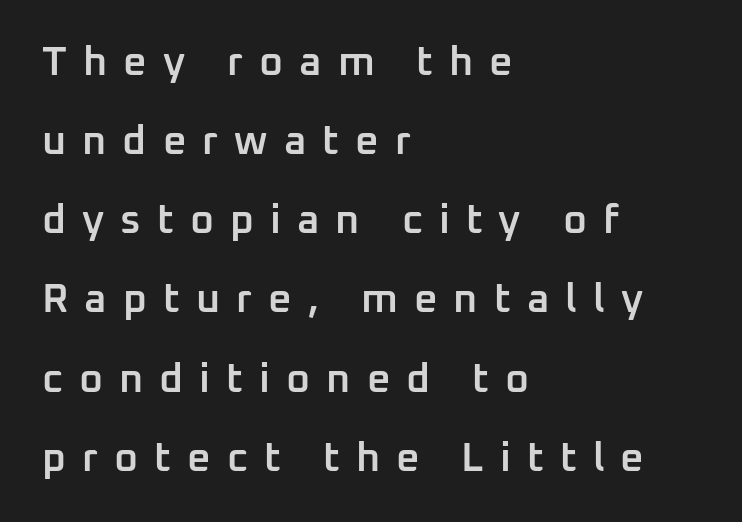
Stroke thickness is moderately raised; the sample reads as semibold. Glance below the letters and you will spot only blank space. A roman cut, with each character standing at attention. Quick note: interline space is abundant.
